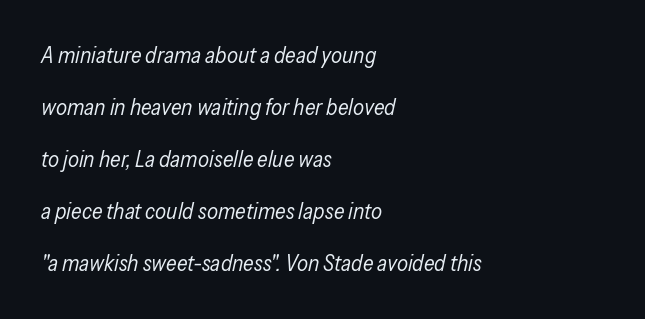
{"italic": "yes", "lean": "right", "slant_degrees": 13, "bold": "no", "underline": "no", "align": "left", "line_spacing": "loose", "line_spacing_ratio": 2.36, "letter_spacing": "normal", "letter_spacing_em": 0.0, "glyph_px": 22}
